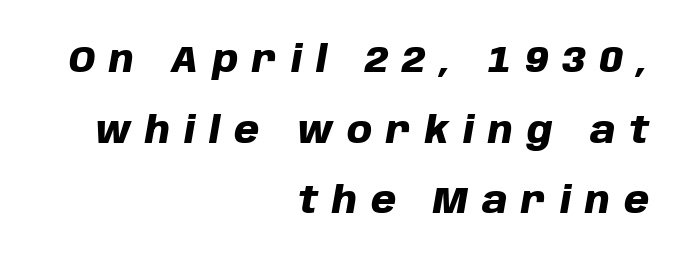
Q: Is the text bold? A: Yes.
Q: Is the text italic (slanted)? A: Yes, it leans right by about 10 degrees.
Q: Is the text underlined? A: No.
Q: How is the paragraph aligned? A: Right-aligned.
Q: Is the spacing between letters normal or unusually wide? A: Unusually wide.
Q: Is the spacing between lines tight, normal or loose? A: Loose.
Q: Width (condensed, normal, or wide)? A: Normal.
Q: Stroke contrast? A: Low.
Q: x-height? A: Large.
Q: Monospaced? A: No.
